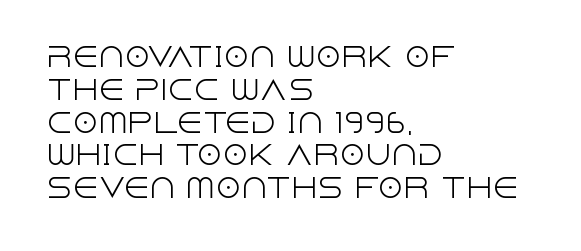
Q: Is the text bold? A: No.
Q: Is the text italic (slanted)? A: No, it is upright.
Q: Is the text underlined? A: No.
Q: How is the paragraph aligned? A: Left-aligned.
Q: Is the spacing between letters normal or unusually wide? A: Normal.
Q: Is the spacing between lines tight, normal or loose? A: Normal.
